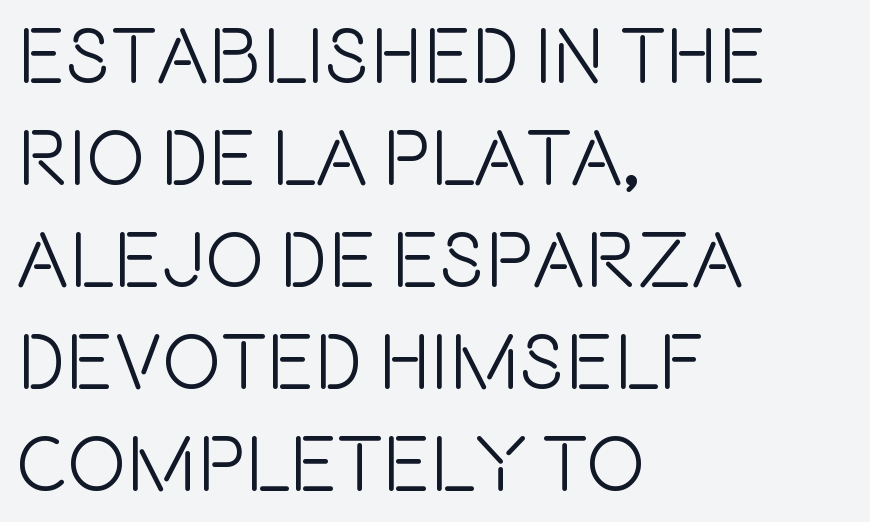
The face used here is proportionally spaced, like ordinary book or web type. Tracking here is standard; glyphs follow each other at the usual distance. The text block is weighted toward the left margin, trailing off unevenly rightward. Plain, unruled lines of type. In terms of letterform style, serifs are entirely absent. Normally led — the rows are evenly, conventionally spaced.
